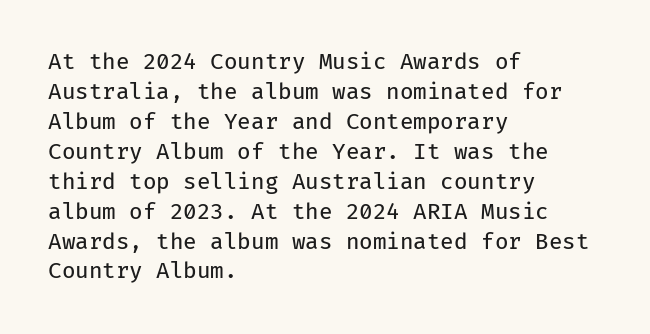
Reading down the column, the eye jumps a familiar distance to each next line. Left-aligned paragraph, ragged on the right. Check under the words: just untouched page. Nope, not italic — everything's standing straight.
